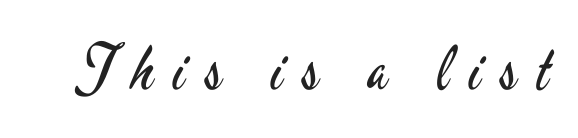
The image shows 61 px regular-weight, condensed sans-serif type; set unusually wide letter spacing (+0.32 em), not underlined; low stroke contrast and a small x-height.
